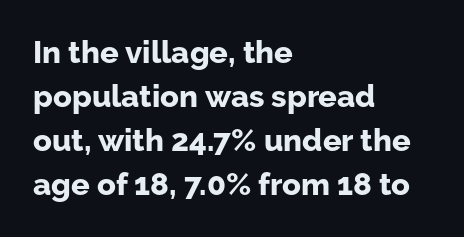
Q: Is the text bold? A: Yes.
Q: Is the text italic (slanted)? A: No, it is upright.
Q: Is the typeface a serif or a sans-serif typeface? A: Sans-serif.
Q: Is the text underlined? A: No.
Q: How is the paragraph aligned? A: Left-aligned.
Q: Is the spacing between letters normal or unusually wide? A: Normal.
Q: Is the spacing between lines tight, normal or loose? A: Normal.
Q: Width (condensed, normal, or wide)? A: Normal.
Q: Stroke contrast? A: Low.
Q: x-height? A: Medium.
Q: Monospaced? A: No.
